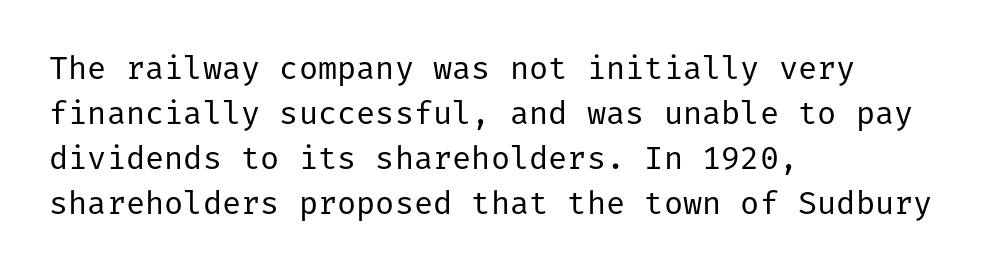
{"serif": "no", "italic": "no", "bold": "no", "weight": "regular", "width": "normal", "stroke_contrast": "low", "x_height": "medium", "underline": "no", "align": "left", "line_spacing": "normal", "line_spacing_ratio": 1.41, "letter_spacing": "normal", "letter_spacing_em": 0.0, "glyph_px": 32}
